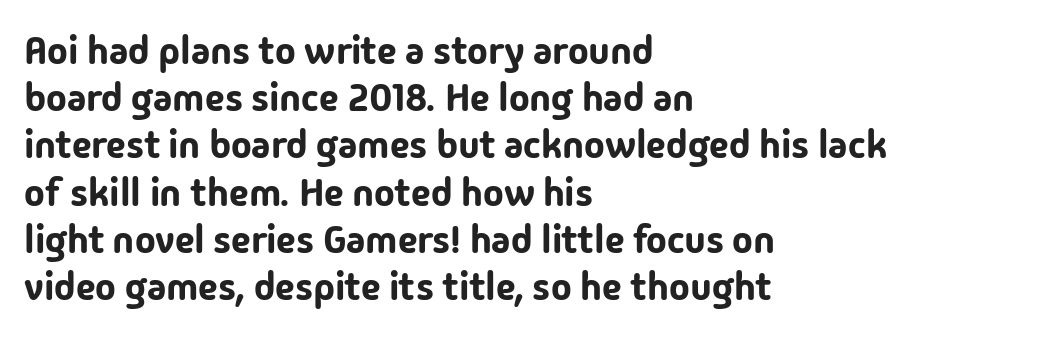
Q: Is the text italic (slanted)? A: No, it is upright.
Q: Is the typeface a serif or a sans-serif typeface? A: Sans-serif.
Q: Is the text underlined? A: No.
Q: How is the paragraph aligned? A: Left-aligned.
Q: Is the spacing between letters normal or unusually wide? A: Normal.
Q: Width (condensed, normal, or wide)? A: Normal.
Q: Stroke contrast? A: Low.
Q: x-height? A: Medium.
Q: Monospaced? A: No.
